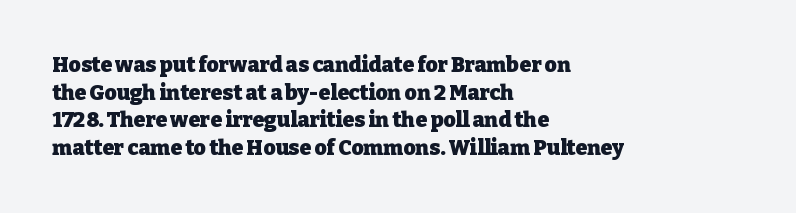
Q: Is the text bold? A: Yes.
Q: Is the text italic (slanted)? A: No, it is upright.
Q: Is the text underlined? A: No.
Q: How is the paragraph aligned? A: Left-aligned.
Q: Is the spacing between letters normal or unusually wide? A: Normal.
Q: Is the spacing between lines tight, normal or loose? A: Normal.
